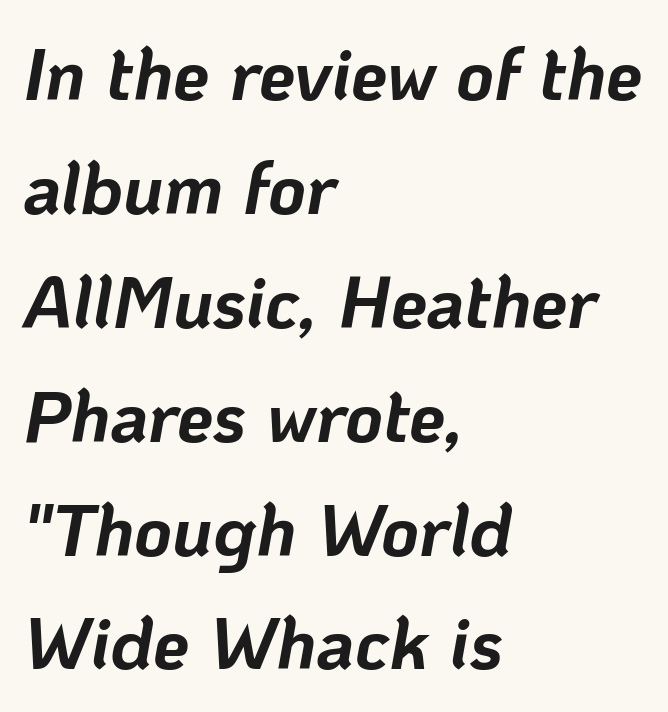
{"italic": "yes", "lean": "right", "slant_degrees": 10, "bold": "yes", "weight": "bold", "width": "normal", "stroke_contrast": "low", "x_height": "medium", "monospaced": "no", "underline": "no", "align": "left", "line_spacing": "normal", "line_spacing_ratio": 1.56, "letter_spacing": "normal", "letter_spacing_em": 0.0, "glyph_px": 73}
